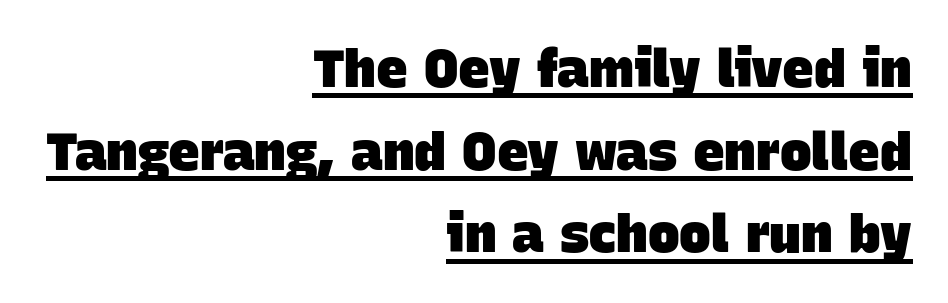
The image shows 53 px heavy sans-serif type; set right-aligned, normal line spacing (1.56x), normal letter spacing, underlined; low stroke contrast and a large x-height.
